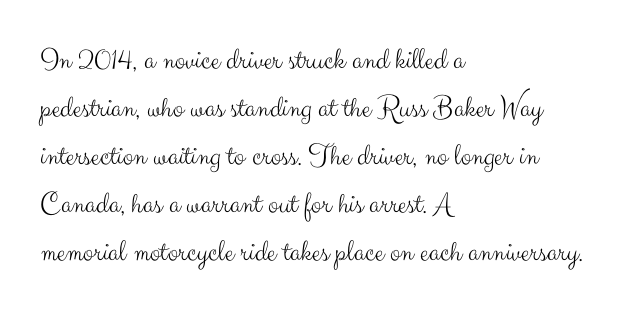
Q: Is the text bold? A: No.
Q: Is the text italic (slanted)? A: Yes.
Q: Is the typeface a serif or a sans-serif typeface? A: Sans-serif.
Q: Is the text underlined? A: No.
Q: How is the paragraph aligned? A: Left-aligned.
Q: Is the spacing between letters normal or unusually wide? A: Normal.
Q: Is the spacing between lines tight, normal or loose? A: Normal.
Q: Width (condensed, normal, or wide)? A: Normal.
Q: Stroke contrast? A: Medium.
Q: x-height? A: Small.
Q: Monospaced? A: No.
